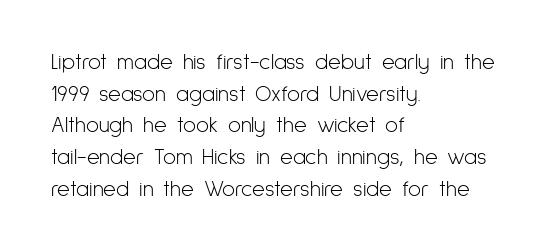
{"italic": "no", "bold": "no", "underline": "no", "align": "left", "line_spacing": "normal", "line_spacing_ratio": 1.44, "letter_spacing": "normal", "letter_spacing_em": 0.0, "glyph_px": 22}
